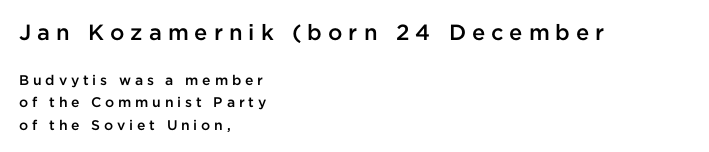
The image shows 22 px text type, upright; set left-aligned, normal line spacing (1.6x), unusually wide letter spacing (+0.27 em), not underlined; the first (top) block is 1.57x larger.
